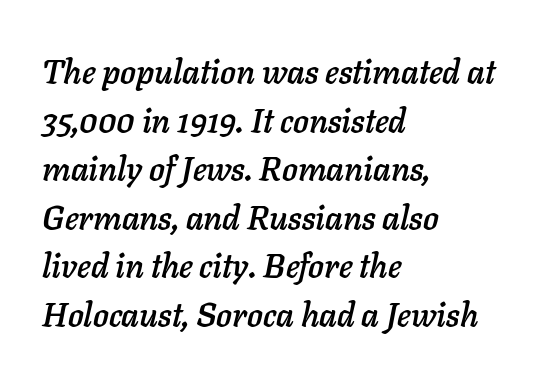
The image shows 33 px text type, italic (leaning right); set left-aligned, normal line spacing (1.47x), normal letter spacing, not underlined; low stroke contrast and a medium x-height.
